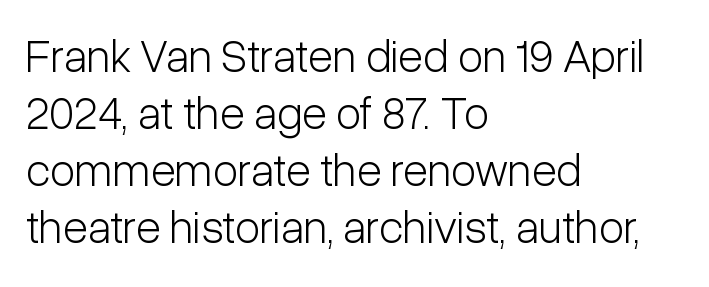
{"serif": "no", "italic": "no", "bold": "no", "weight": "light", "width": "condensed", "stroke_contrast": "low", "x_height": "medium", "monospaced": "no", "underline": "no", "align": "left", "line_spacing_ratio": 1.24, "letter_spacing": "normal", "letter_spacing_em": 0.0, "glyph_px": 46}
